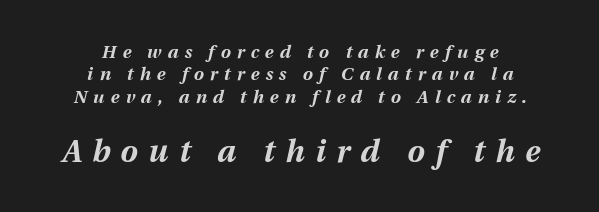
The image shows 31 px bold type, italic (leaning right); set centered, normal line spacing (1.25x), unusually wide letter spacing (+0.34 em), not underlined; the second (bottom) block is 1.72x larger; medium stroke contrast and a medium x-height.
